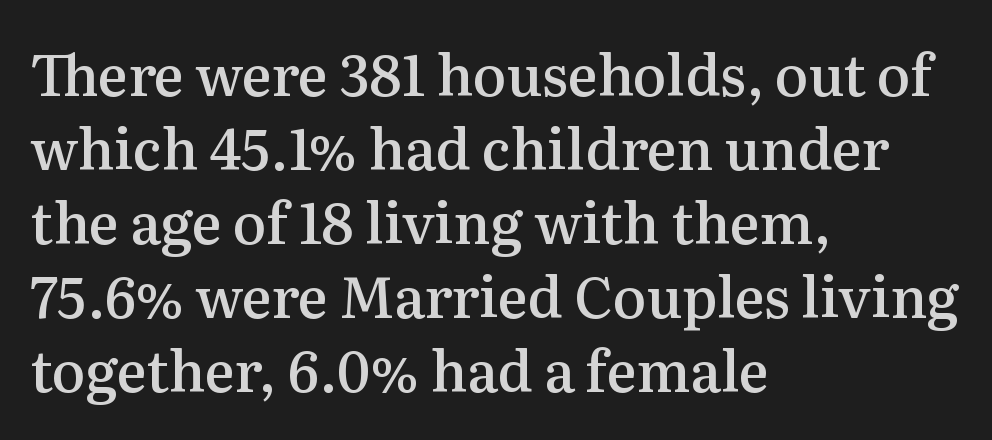
{"serif": "yes", "italic": "no", "bold": "semi", "weight": "semibold", "width": "normal", "stroke_contrast": "medium", "x_height": "medium", "monospaced": "no", "underline": "no", "align": "left", "line_spacing": "normal", "line_spacing_ratio": 1.32, "letter_spacing": "normal", "letter_spacing_em": 0.0, "glyph_px": 56}
